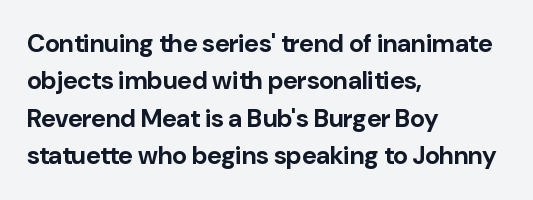
{"italic": "no", "bold": "yes", "underline": "no", "align": "left", "line_spacing": "normal", "line_spacing_ratio": 1.5, "letter_spacing": "normal", "letter_spacing_em": 0.0, "glyph_px": 25}
